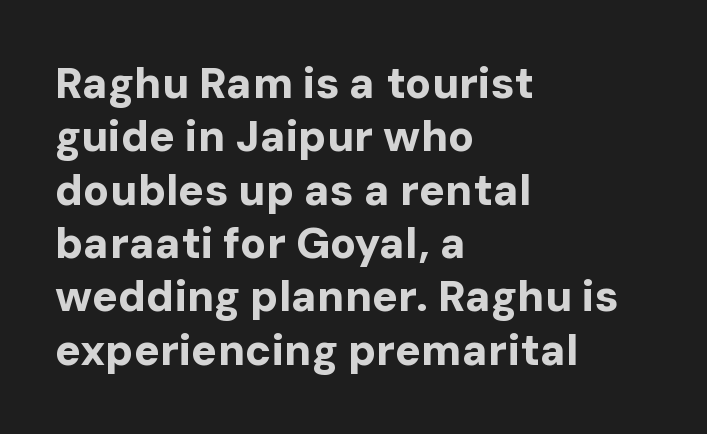
{"serif": "no", "italic": "no", "bold": "yes", "weight": "bold", "width": "normal", "stroke_contrast": "low", "x_height": "medium", "monospaced": "no", "underline": "no", "align": "left", "line_spacing_ratio": 1.24, "letter_spacing": "normal", "letter_spacing_em": 0.0, "glyph_px": 43}
